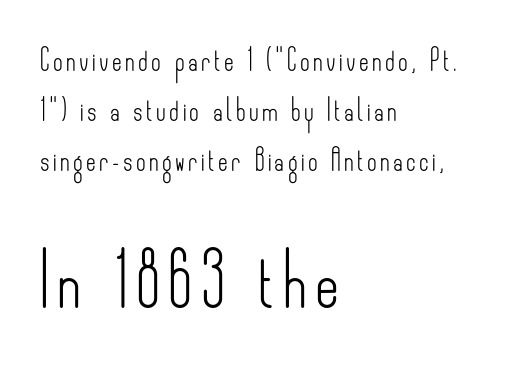
Q: Is the text bold? A: No.
Q: Is the text italic (slanted)? A: No, it is upright.
Q: Is the typeface a serif or a sans-serif typeface? A: Sans-serif.
Q: Is the text underlined? A: No.
Q: How is the paragraph aligned? A: Left-aligned.
Q: Is the spacing between lines tight, normal or loose? A: Loose.
Q: Which block of text is set in a larger size, the first (top) or the second (bottom)? A: The second (bottom) one.
Q: Width (condensed, normal, or wide)? A: Condensed.
Q: Stroke contrast? A: Low.
Q: x-height? A: Small.
Q: Monospaced? A: No.
